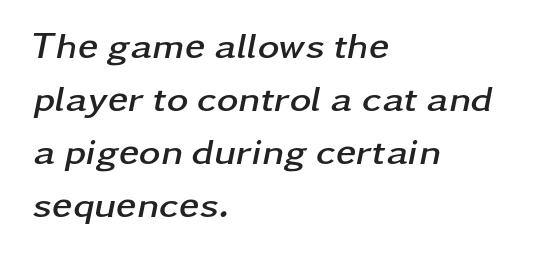
You could not count columns in this text — the font is proportionally spaced. Would a proofreader flag this as italicized? Yes. The leading is moderate, giving the passage an even texture. Layout note: lines flush left. Heft: maximum for text — a bold. The space directly below the letters is spotless.
